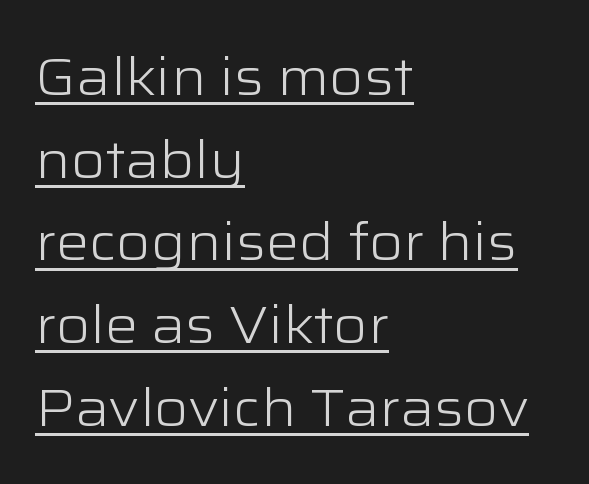
Q: Is the text bold? A: No.
Q: Is the text italic (slanted)? A: No, it is upright.
Q: Is the typeface a serif or a sans-serif typeface? A: Sans-serif.
Q: Is the text underlined? A: Yes.
Q: How is the paragraph aligned? A: Left-aligned.
Q: Is the spacing between letters normal or unusually wide? A: Normal.
Q: Is the spacing between lines tight, normal or loose? A: Normal.
Q: Width (condensed, normal, or wide)? A: Wide.
Q: Stroke contrast? A: Low.
Q: x-height? A: Medium.
Q: Monospaced? A: No.
